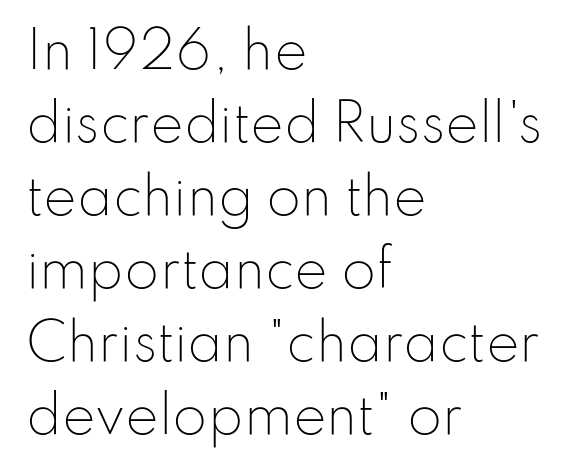
This reads as an unemphasized weight, regular at the heaviest. Notice how the passage keeps a crisp vertical edge on the left only. You could not count columns in this text — the font is proportionally spaced. Clear beneath every line of the passage. The letters stand upright; this is a roman face. Tracking value appears to be zero — textbook default spacing.
